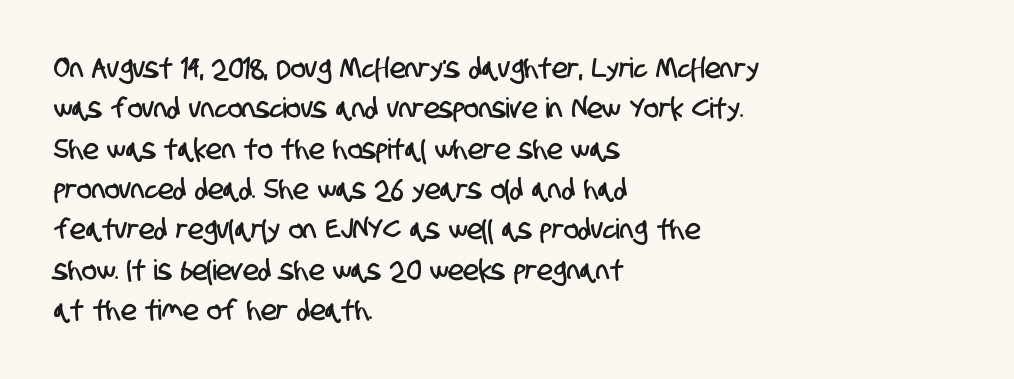
No extra tracking has been applied to these lines. Each line starts at the same left margin while the right side varies. Is this a fixed-width face? No — the glyphs have proportional, varying widths. Check under the words: just untouched page.
